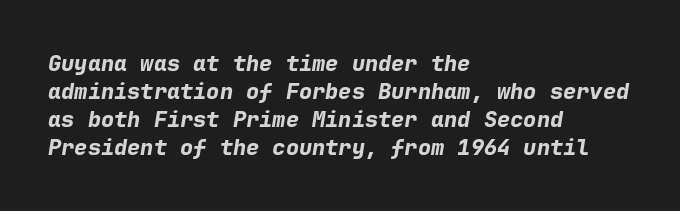
The image shows 22 px bold type, italic (leaning right); set left-aligned, normal line spacing (1.28x), normal letter spacing, not underlined.
